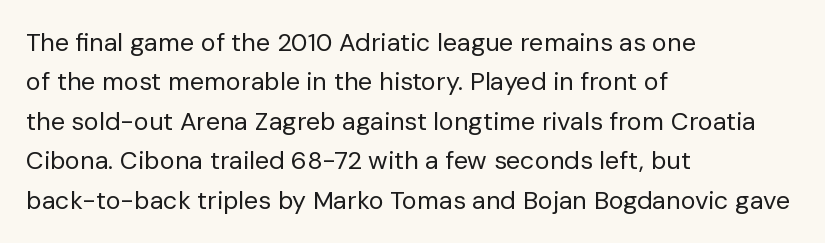
{"italic": "no", "bold": "no", "underline": "no", "align": "left", "line_spacing": "normal", "line_spacing_ratio": 1.58, "letter_spacing": "normal", "letter_spacing_em": 0.0, "glyph_px": 25}
